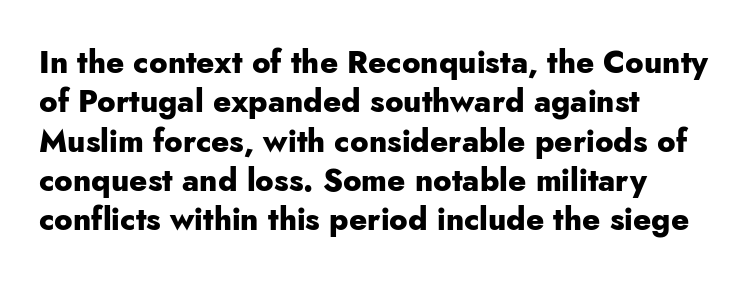
{"serif": "no", "italic": "no", "bold": "yes", "weight": "heavy", "width": "normal", "stroke_contrast": "low", "x_height": "small", "monospaced": "no", "underline": "no", "align": "left", "line_spacing": "normal", "line_spacing_ratio": 1.27, "letter_spacing": "normal", "letter_spacing_em": 0.0, "glyph_px": 31}
